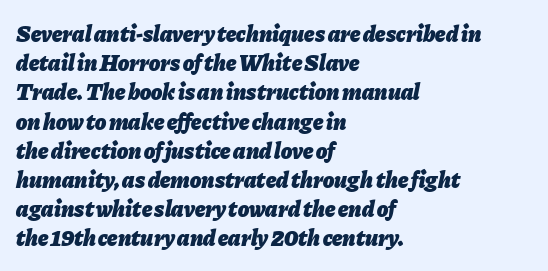
{"italic": "yes", "lean": "right", "slant_degrees": 11, "bold": "yes", "underline": "no", "align": "left", "line_spacing": "normal", "line_spacing_ratio": 1.27, "letter_spacing": "normal", "letter_spacing_em": 0.0, "glyph_px": 23}
